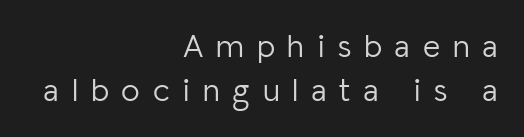
The image shows 33 px light sans-serif type, upright; set right-aligned, normal line spacing (1.32x), unusually wide letter spacing (+0.38 em), not underlined; low stroke contrast and a medium x-height.
